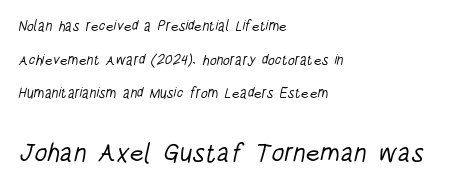
{"bold": "no", "underline": "no", "align": "left", "line_spacing": "loose", "line_spacing_ratio": 2.41, "letter_spacing": "normal", "letter_spacing_em": 0.0, "larger_block": "second", "size_ratio": 1.86, "glyph_px": 26}
